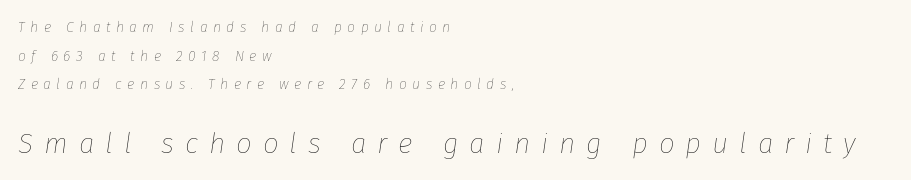
Q: Is the text bold? A: No.
Q: Is the text italic (slanted)? A: Yes, it leans right by about 8 degrees.
Q: Is the text underlined? A: No.
Q: How is the paragraph aligned? A: Left-aligned.
Q: Is the spacing between letters normal or unusually wide? A: Unusually wide.
Q: Is the spacing between lines tight, normal or loose? A: Loose.
Q: Which block of text is set in a larger size, the first (top) or the second (bottom)? A: The second (bottom) one.
Q: Width (condensed, normal, or wide)? A: Normal.
Q: Stroke contrast? A: Low.
Q: x-height? A: Medium.
Q: Monospaced? A: No.
